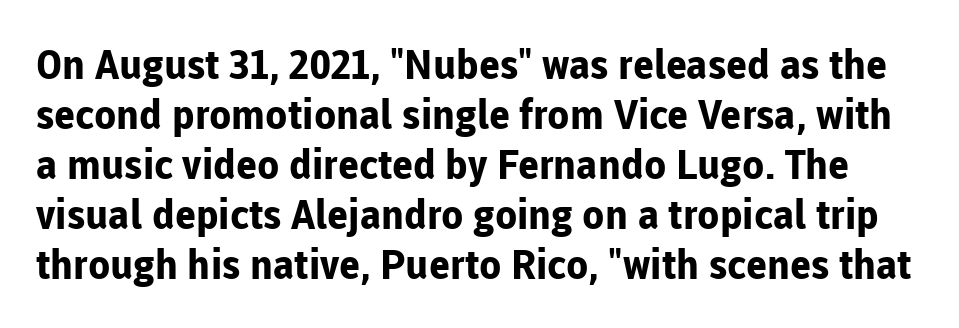
The image shows 41 px bold sans-serif type, upright; set line spacing 1.22x, normal letter spacing, not underlined; low stroke contrast and a medium x-height.
